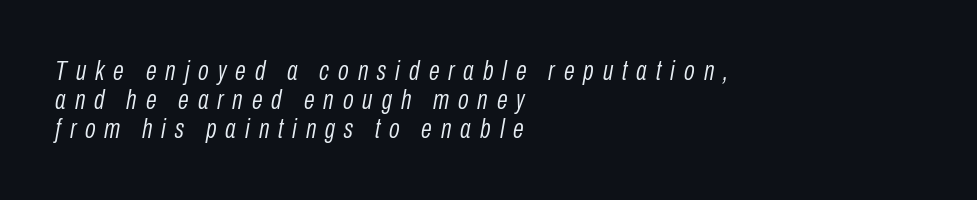
{"italic": "yes", "lean": "right", "slant_degrees": 10, "bold": "no", "weight": "light", "width": "condensed", "stroke_contrast": "low", "x_height": "medium", "monospaced": "no", "underline": "no", "align": "left", "line_spacing": "tight", "line_spacing_ratio": 1.04, "letter_spacing": "wide", "letter_spacing_em": 0.32, "glyph_px": 28}
